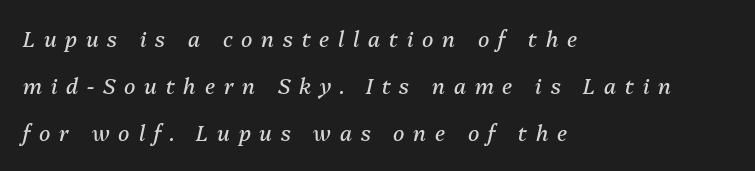
{"italic": "yes", "lean": "right", "slant_degrees": 13, "bold": "no", "underline": "no", "align": "left", "line_spacing": "loose", "line_spacing_ratio": 2.25, "letter_spacing": "wide", "letter_spacing_em": 0.42, "glyph_px": 21}
